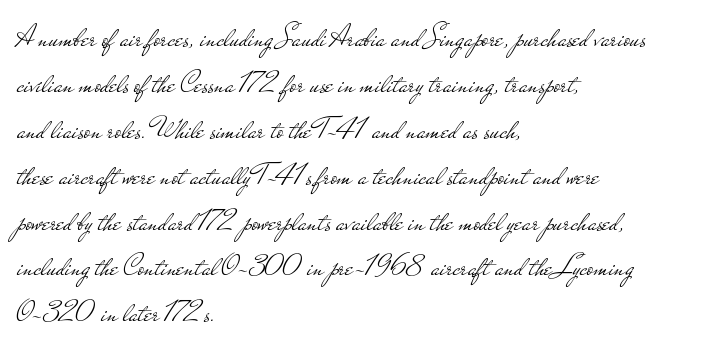
{"serif": "no", "bold": "no", "weight": "light", "width": "wide", "stroke_contrast": "low", "x_height": "small", "monospaced": "no", "underline": "no", "align": "left", "line_spacing": "normal", "line_spacing_ratio": 1.48, "letter_spacing": "normal", "letter_spacing_em": 0.0, "glyph_px": 31}
